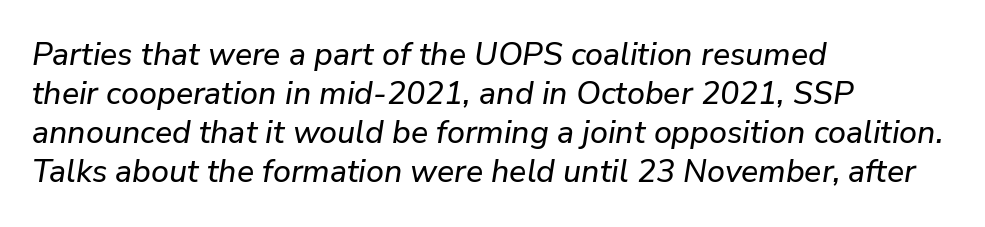
Does the lettering tilt? It does — this is italic. Do the characters align in a grid? No, the font is proportional. Here the glyphs are tracked normally, forming tight word shapes. Horizontally, the lines are justified to the leading edge only. The gap between lines stays unmarked.
